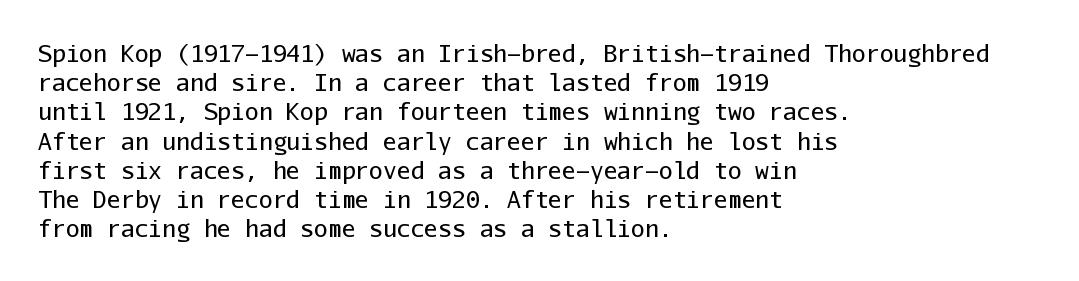
Nothing unusual about the tracking: characters are spaced as the font intends. Caption: multi-line text, flush left, ragged right. How would I describe the line gaps? Plain and ordinary. Unbolded letterforms with no extra heft.
